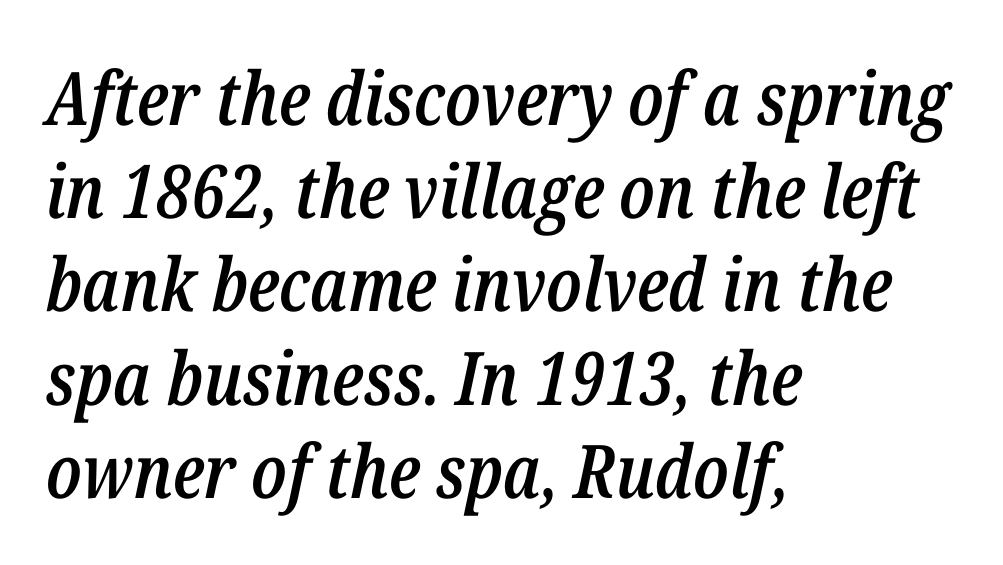
These lines carry some extra weight — a demibold, not a full bold. A typesetter would call this proportional, since set widths differ per character. Line beginnings align vertically; line endings do not. Would a proofreader flag this as italicized? Yes. Each row of text sits above clean, open space. Vertically, the passage feels balanced, rows spaced as you'd expect.
